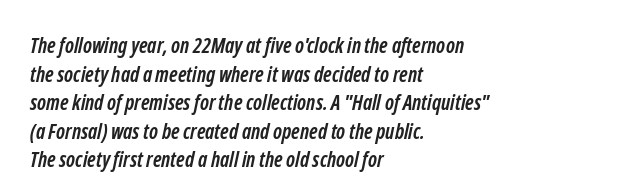
The image shows 21 px bold type; set left-aligned, normal line spacing (1.36x), normal letter spacing, not underlined.
